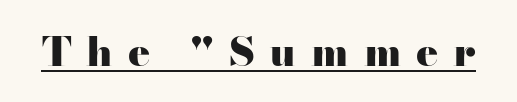
{"serif": "yes", "italic": "no", "bold": "yes", "weight": "heavy", "width": "wide", "stroke_contrast": "high", "x_height": "small", "monospaced": "no", "underline": "yes", "letter_spacing": "wide", "letter_spacing_em": 0.36, "glyph_px": 41}
